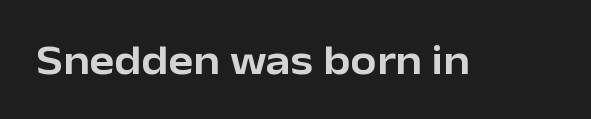
The image shows 42 px sans-serif type, upright; set normal letter spacing, not underlined; low stroke contrast and a medium x-height.
